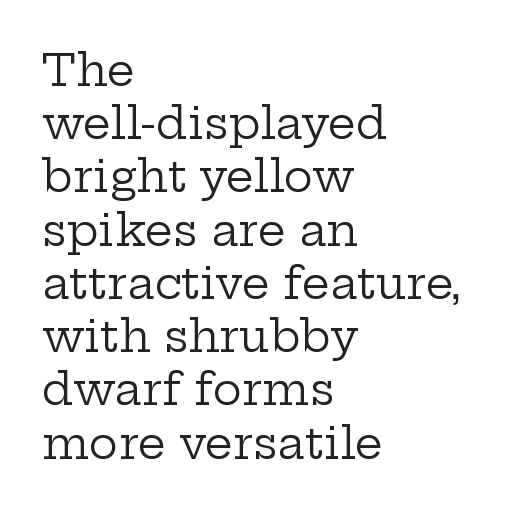
The image shows 44 px regular-weight, wide serif type, upright; set left-aligned, line spacing 1.21x, normal letter spacing, not underlined; low stroke contrast and a medium x-height.
